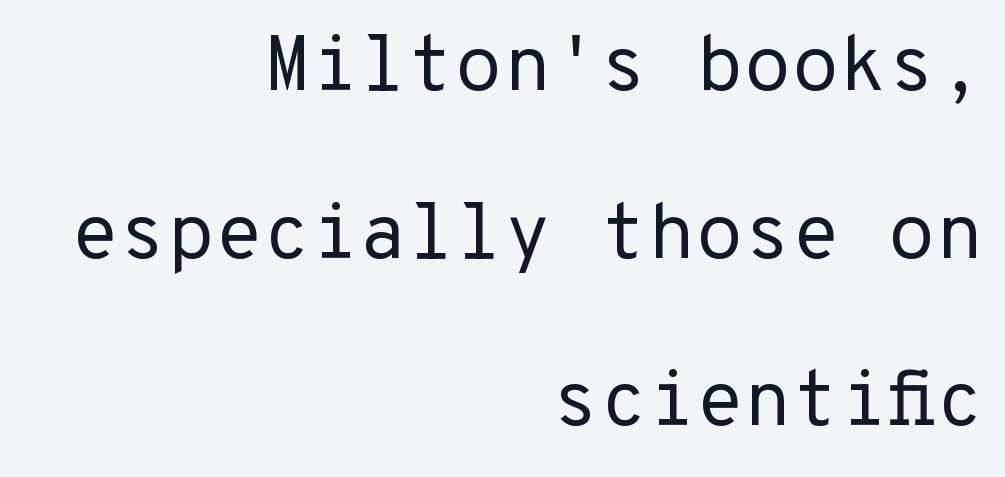
{"serif": "no", "italic": "no", "bold": "no", "weight": "regular", "width": "normal", "stroke_contrast": "low", "x_height": "medium", "monospaced": "yes", "underline": "no", "align": "right", "line_spacing": "loose", "line_spacing_ratio": 2.15, "letter_spacing": "normal", "letter_spacing_em": 0.0, "glyph_px": 78}
